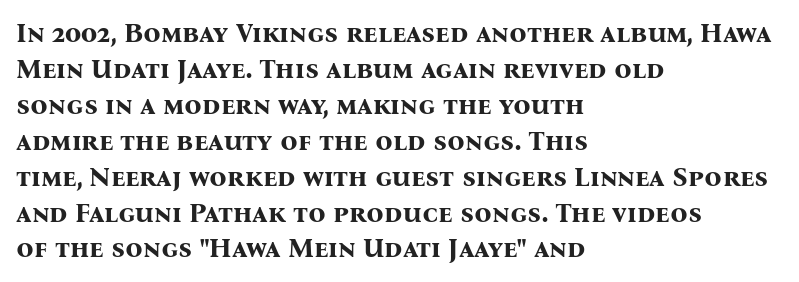
{"italic": "no", "bold": "yes", "underline": "no", "align": "left", "line_spacing": "normal", "line_spacing_ratio": 1.33, "letter_spacing": "normal", "letter_spacing_em": 0.0, "glyph_px": 27}
